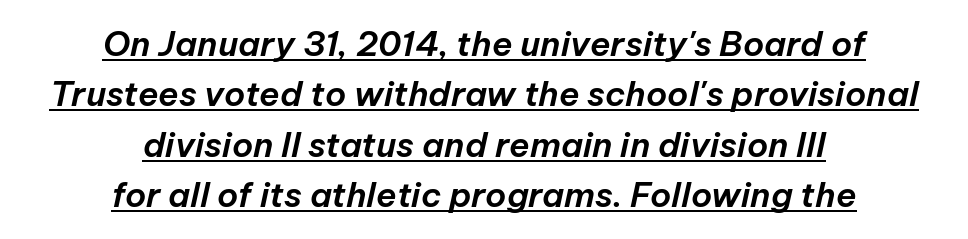
Letter spacing: default. These characters rest on top of a visible drawn line. The lines in this sample share a center point and differ in where they start and stop. Leading matches the norm, producing a regular column. Here the designer chose a conventional face with non-uniform glyph widths. Style check: oblique.
